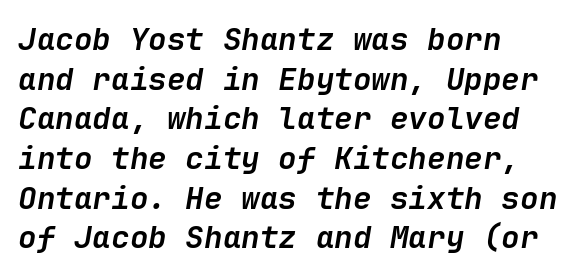
{"italic": "yes", "lean": "right", "slant_degrees": 9, "bold": "yes", "weight": "semibold", "width": "normal", "stroke_contrast": "low", "x_height": "medium", "underline": "no", "align": "left", "line_spacing": "normal", "line_spacing_ratio": 1.28, "letter_spacing": "normal", "letter_spacing_em": 0.0, "glyph_px": 31}
